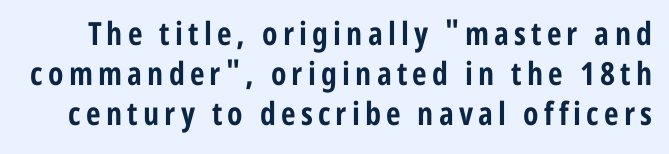
Is there much room between lines? A standard amount, neither cramped nor airy. The space directly below the letters is spotless. Letterform terminals end flat and unadorned throughout the passage. Caption: bold face, heavy strokes. Each letter keeps its own natural width here, so spacing adapts to shape.
